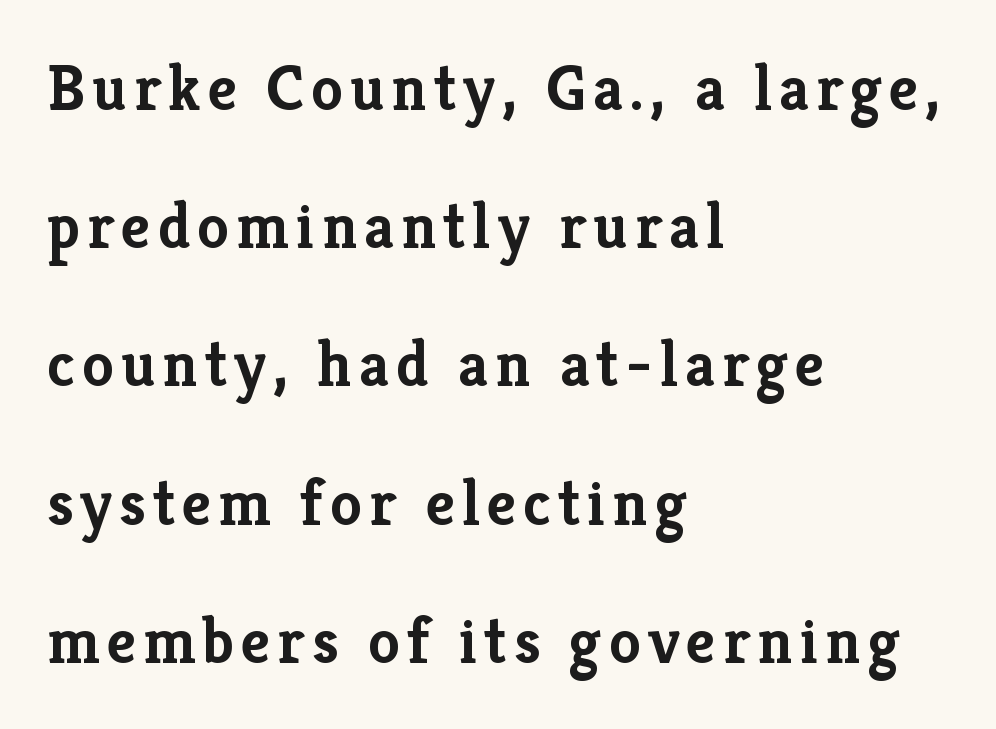
{"serif": "yes", "italic": "no", "bold": "yes", "weight": "semibold", "width": "normal", "stroke_contrast": "low", "x_height": "medium", "monospaced": "no", "underline": "no", "align": "left", "line_spacing": "loose", "line_spacing_ratio": 2.16, "glyph_px": 64}
